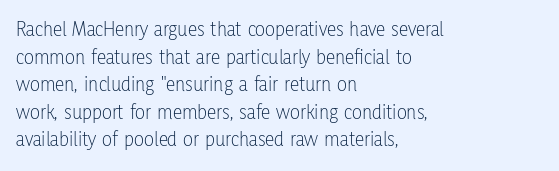
{"italic": "no", "bold": "no", "underline": "no", "align": "left", "line_spacing": "normal", "line_spacing_ratio": 1.31, "letter_spacing": "normal", "letter_spacing_em": 0.0, "glyph_px": 21}
